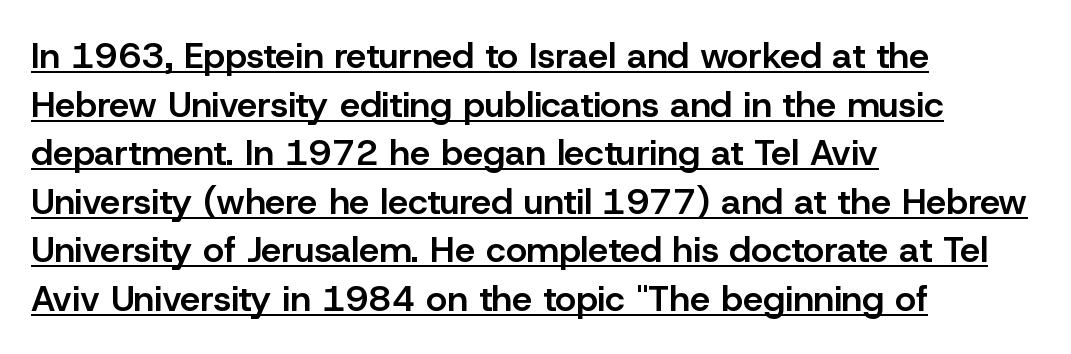
The letters advance in unequal steps, a hallmark of proportional type. Which margin do the lines hug? The left one — the right edge is uneven. Students, note that the glyphs here touch the page at normal intervals. Tall strokes in this sample are plumb rather than angled. Grotesque or geometric, the face here clearly has no serifs. Underline: present.
